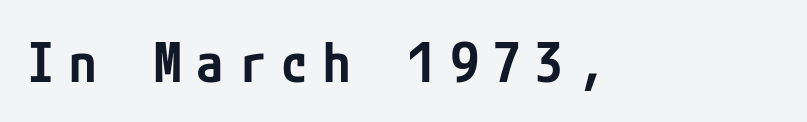
Q: Is the text bold? A: Semi-bold.
Q: Is the text italic (slanted)? A: No, it is upright.
Q: Is the typeface a serif or a sans-serif typeface? A: Sans-serif.
Q: Is the text underlined? A: No.
Q: Is the spacing between letters normal or unusually wide? A: Unusually wide.
Q: Width (condensed, normal, or wide)? A: Condensed.
Q: Stroke contrast? A: Low.
Q: x-height? A: Medium.
